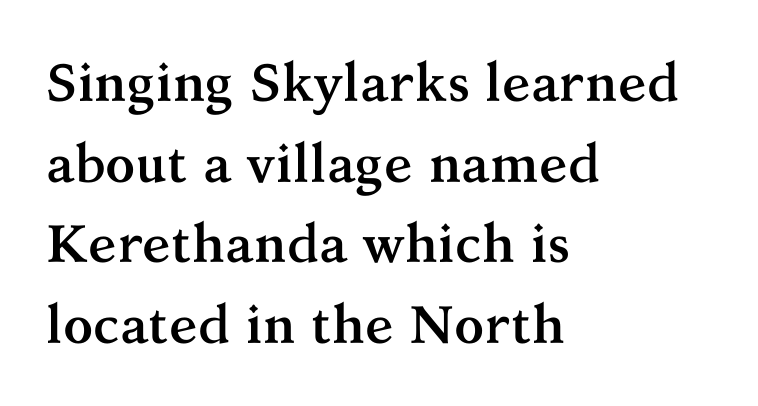
Q: Is the text bold? A: Yes.
Q: Is the text italic (slanted)? A: No, it is upright.
Q: Is the typeface a serif or a sans-serif typeface? A: Serif.
Q: Is the text underlined? A: No.
Q: How is the paragraph aligned? A: Left-aligned.
Q: Is the spacing between letters normal or unusually wide? A: Normal.
Q: Is the spacing between lines tight, normal or loose? A: Normal.
Q: Width (condensed, normal, or wide)? A: Normal.
Q: Stroke contrast? A: Medium.
Q: x-height? A: Medium.
Q: Monospaced? A: No.
